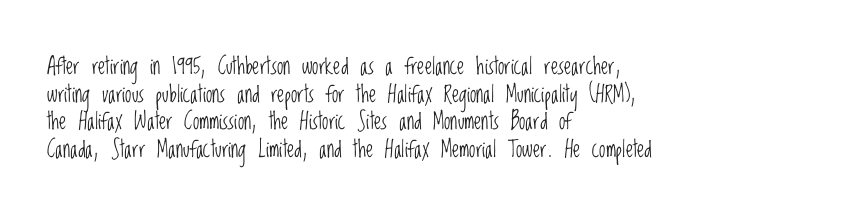
Q: Is the text bold? A: No.
Q: Is the text italic (slanted)? A: No, it is upright.
Q: Is the text underlined? A: No.
Q: How is the paragraph aligned? A: Left-aligned.
Q: Is the spacing between letters normal or unusually wide? A: Normal.
